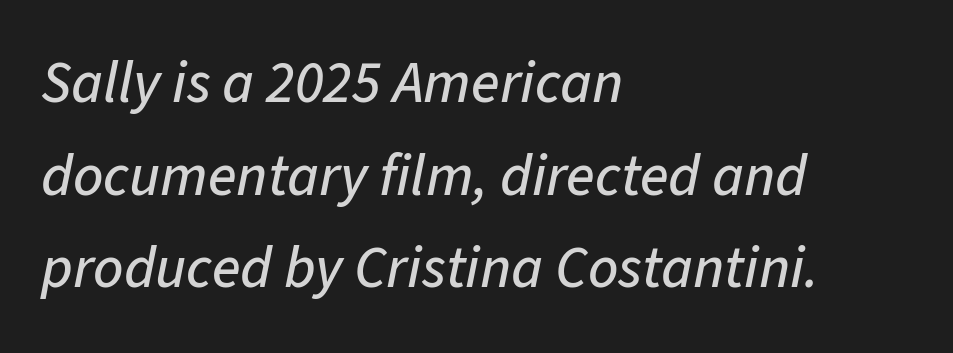
Q: Is the text italic (slanted)? A: Yes, it leans right by about 11 degrees.
Q: Is the text underlined? A: No.
Q: How is the paragraph aligned? A: Left-aligned.
Q: Is the spacing between letters normal or unusually wide? A: Normal.
Q: Is the spacing between lines tight, normal or loose? A: Normal.
Q: Width (condensed, normal, or wide)? A: Normal.
Q: Stroke contrast? A: Low.
Q: x-height? A: Medium.
Q: Monospaced? A: No.
